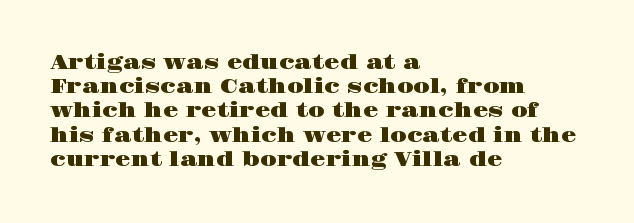
Q: Is the text italic (slanted)? A: No, it is upright.
Q: Is the text underlined? A: No.
Q: How is the paragraph aligned? A: Left-aligned.
Q: Is the spacing between letters normal or unusually wide? A: Normal.
